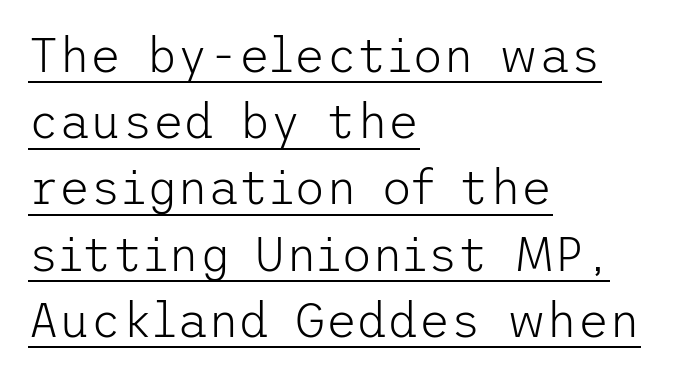
{"serif": "no", "italic": "no", "bold": "no", "weight": "light", "width": "normal", "stroke_contrast": "low", "x_height": "medium", "underline": "yes", "align": "left", "line_spacing": "normal", "line_spacing_ratio": 1.38, "letter_spacing": "normal", "letter_spacing_em": 0.0, "glyph_px": 48}
